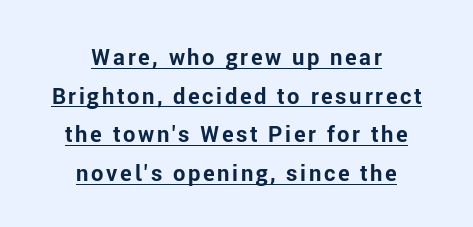
Q: Is the text bold? A: Yes.
Q: Is the text italic (slanted)? A: No, it is upright.
Q: Is the text underlined? A: Yes.
Q: How is the paragraph aligned? A: Centered.
